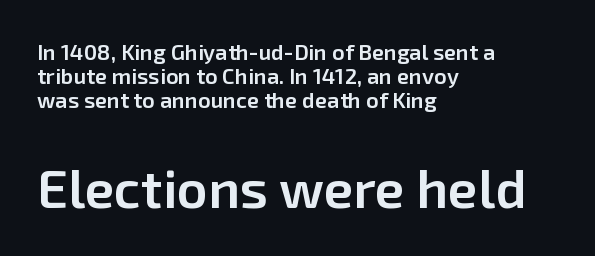
Q: Is the text bold? A: Semi-bold.
Q: Is the text italic (slanted)? A: No, it is upright.
Q: Is the typeface a serif or a sans-serif typeface? A: Sans-serif.
Q: Is the text underlined? A: No.
Q: How is the paragraph aligned? A: Left-aligned.
Q: Is the spacing between letters normal or unusually wide? A: Normal.
Q: Is the spacing between lines tight, normal or loose? A: Tight.
Q: Which block of text is set in a larger size, the first (top) or the second (bottom)? A: The second (bottom) one.
Q: Width (condensed, normal, or wide)? A: Normal.
Q: Stroke contrast? A: Low.
Q: x-height? A: Medium.
Q: Monospaced? A: No.
